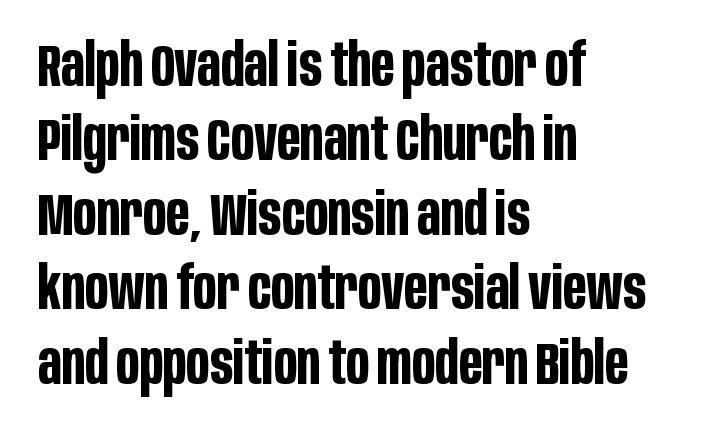
The axis of the letterforms is exactly vertical. Chunky letters — that's bold for sure. What kind of face is this? One without serifs — a sans. Words appear dense and cohesive because spacing is normal. Varying glyph widths throughout — classic text-font behaviour. The compositor pushed each line to the left boundary.
